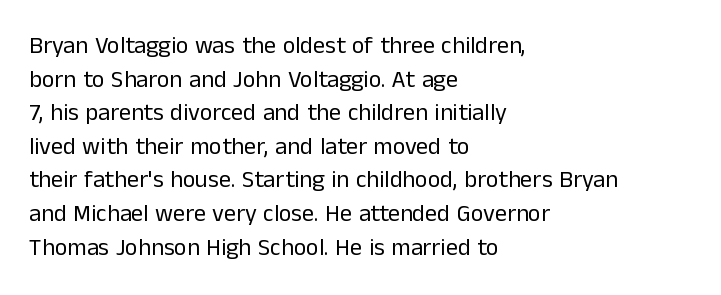
The image shows 24 px text type, upright; set left-aligned, normal line spacing (1.4x), normal letter spacing, not underlined.
